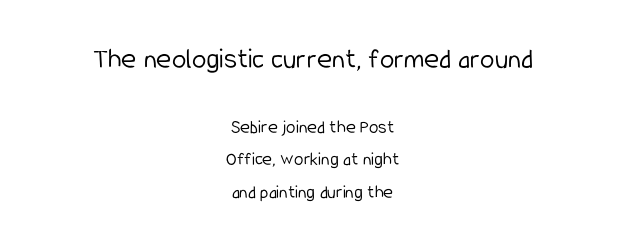
{"serif": "no", "italic": "no", "bold": "no", "weight": "light", "width": "condensed", "stroke_contrast": "low", "x_height": "medium", "monospaced": "no", "underline": "no", "align": "center", "line_spacing_ratio": 1.71, "letter_spacing": "normal", "letter_spacing_em": 0.0, "larger_block": "first", "size_ratio": 1.53, "glyph_px": 29}
